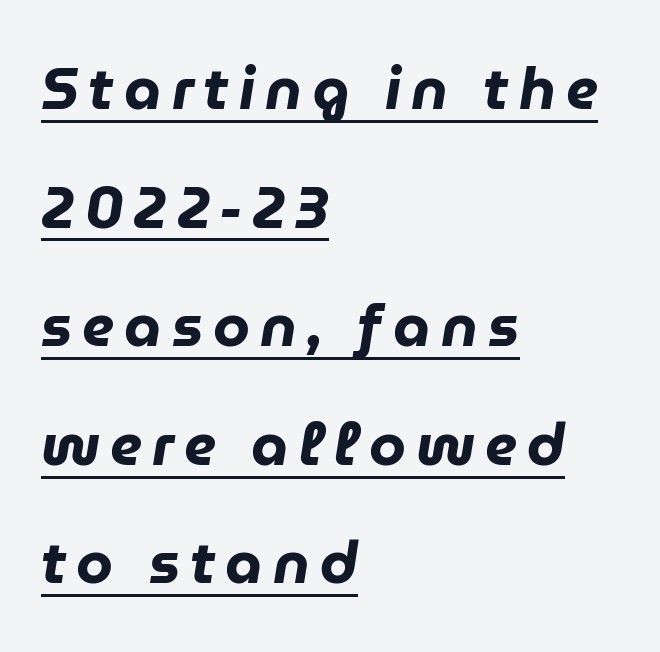
The image shows 59 px heavy type, italic (leaning right); set left-aligned, loose line spacing (2.01x), underlined; low stroke contrast and a medium x-height.
